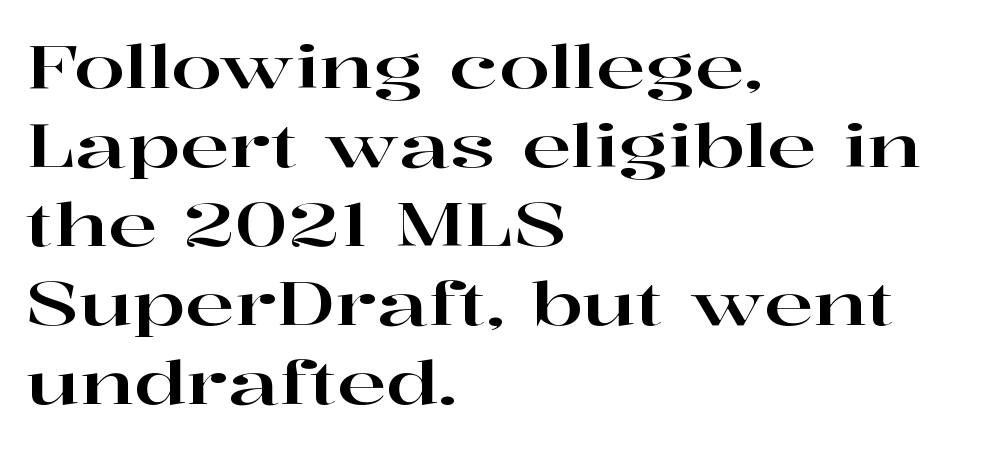
Serifs: yes, visible at the terminals of the letterforms. Think of a printed novel: that variable character pitch is what you see here. Posture: vertical. In terms of letterspacing, this is plain default setting.
